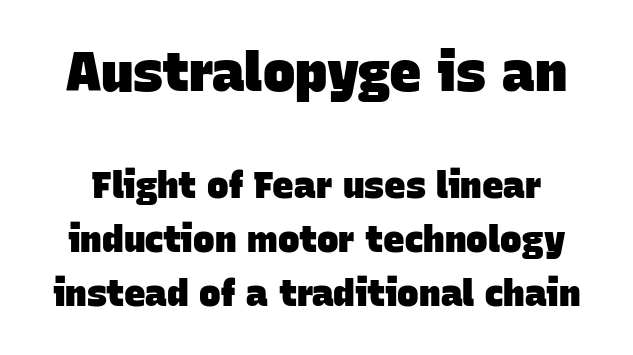
The image shows 54 px heavy sans-serif type; set normal line spacing (1.5x), normal letter spacing, not underlined; the first (top) block is 1.5x larger; low stroke contrast and a large x-height.
